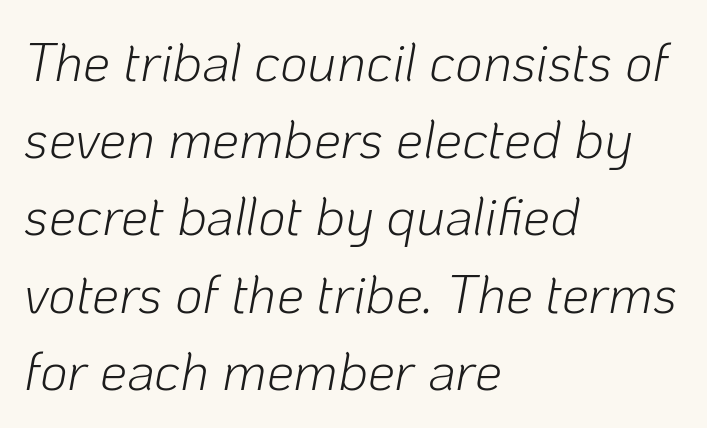
{"italic": "yes", "lean": "right", "slant_degrees": 10, "bold": "no", "weight": "light", "width": "normal", "stroke_contrast": "low", "x_height": "medium", "monospaced": "no", "underline": "no", "align": "left", "line_spacing": "normal", "line_spacing_ratio": 1.43, "letter_spacing": "normal", "letter_spacing_em": 0.0, "glyph_px": 54}
